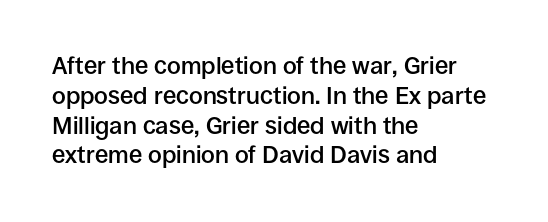
{"italic": "no", "bold": "semi", "underline": "no", "align": "left", "line_spacing_ratio": 1.24, "letter_spacing": "normal", "letter_spacing_em": 0.0, "glyph_px": 24}
